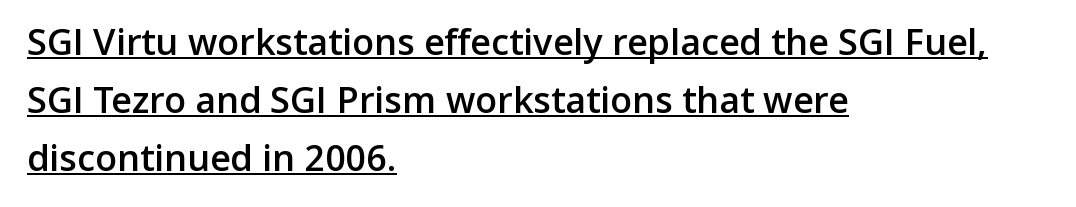
Q: Is the text bold? A: Semi-bold.
Q: Is the text italic (slanted)? A: No, it is upright.
Q: Is the typeface a serif or a sans-serif typeface? A: Sans-serif.
Q: Is the text underlined? A: Yes.
Q: How is the paragraph aligned? A: Left-aligned.
Q: Is the spacing between letters normal or unusually wide? A: Normal.
Q: Is the spacing between lines tight, normal or loose? A: Normal.
Q: Width (condensed, normal, or wide)? A: Normal.
Q: Stroke contrast? A: Low.
Q: x-height? A: Medium.
Q: Monospaced? A: No.
